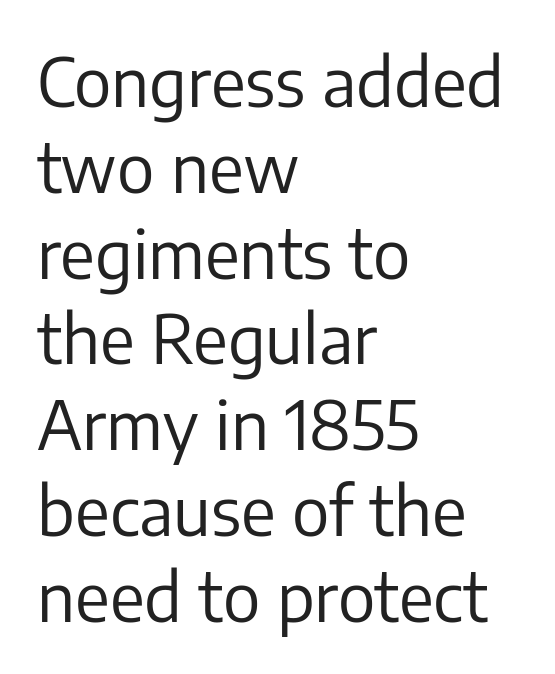
{"serif": "no", "italic": "no", "bold": "no", "weight": "regular", "width": "normal", "stroke_contrast": "low", "x_height": "medium", "monospaced": "no", "underline": "no", "align": "left", "line_spacing": "normal", "line_spacing_ratio": 1.28, "letter_spacing": "normal", "letter_spacing_em": 0.0, "glyph_px": 67}
